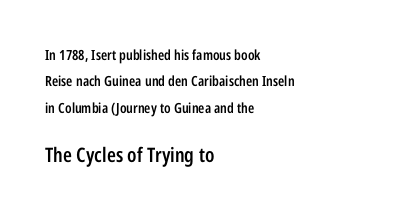
The image shows 20 px text type, upright; set left-aligned, line spacing 1.88x, normal letter spacing, not underlined; the second (bottom) block is 1.43x larger.
